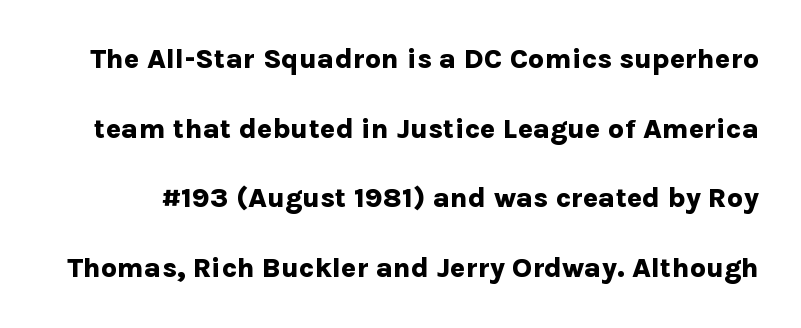
Q: Is the text bold? A: Yes.
Q: Is the text italic (slanted)? A: No, it is upright.
Q: Is the typeface a serif or a sans-serif typeface? A: Sans-serif.
Q: Is the text underlined? A: No.
Q: Is the spacing between letters normal or unusually wide? A: Normal.
Q: Is the spacing between lines tight, normal or loose? A: Loose.
Q: Width (condensed, normal, or wide)? A: Normal.
Q: Stroke contrast? A: Low.
Q: x-height? A: Medium.
Q: Monospaced? A: No.
